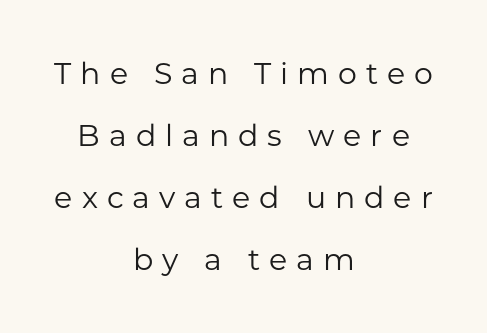
The image shows 30 px regular-weight sans-serif type, upright; set centered, loose line spacing (2.07x), unusually wide letter spacing (+0.3 em), not underlined; low stroke contrast and a medium x-height.
